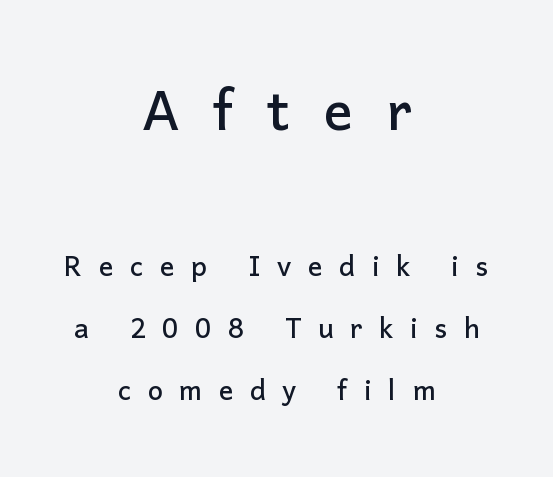
The image shows 73 px sans-serif type, upright; set centered, line spacing 1.73x, unusually wide letter spacing (+0.46 em), not underlined; the first (top) block is 2.03x larger; low stroke contrast and a medium x-height.
